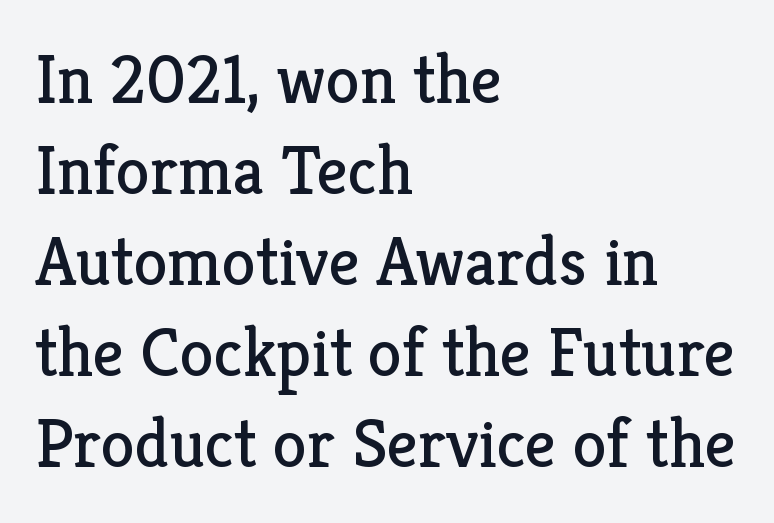
These lines are composed in type with serifs. Rendered with straight, roman letterforms. Is the letter spacing exaggerated? No — it looks like the ordinary default. Stems here are at most as thick as an everyday book face. Note the varied advance widths — an 'i' is clearly narrower than an 'm'. Nobody drew a line under any word here.
